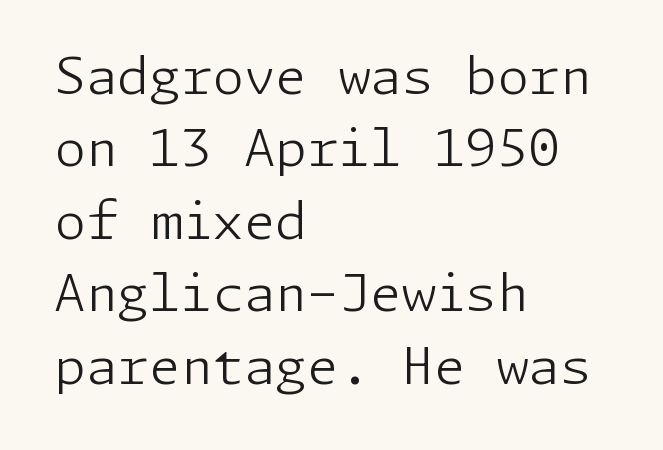
Look at the tracking — it's just the regular setting, nothing added. Nobody drew a line under any word here. Where is the straight margin? On the left. The typeface has the unassuming heft of standard copy or less. The type family on display is of the sans-serif kind.
